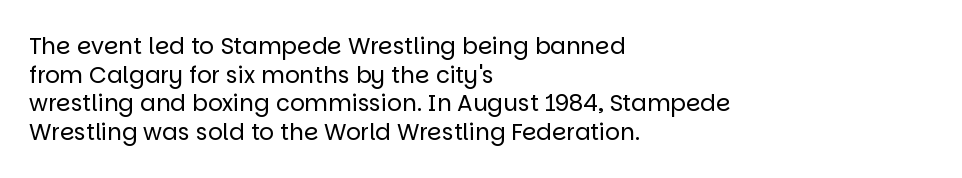
Beneath every word, the page is bare. On a weight scale, this lands at 450 or below. Look at the tracking — it's just the regular setting, nothing added. The typesetter chose a ragged-right arrangement here. Upright lettering throughout.
